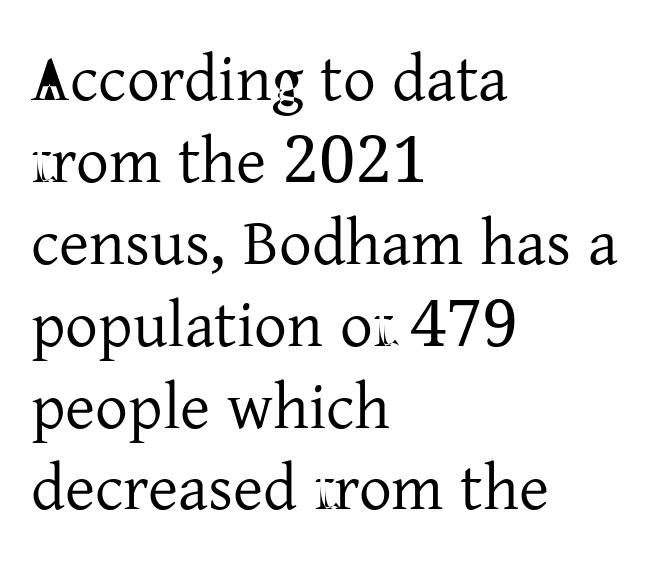
{"serif": "yes", "italic": "no", "bold": "no", "weight": "regular", "width": "normal", "stroke_contrast": "low", "x_height": "medium", "monospaced": "no", "underline": "no", "align": "left", "line_spacing": "normal", "line_spacing_ratio": 1.26, "letter_spacing": "normal", "letter_spacing_em": 0.0, "glyph_px": 65}
